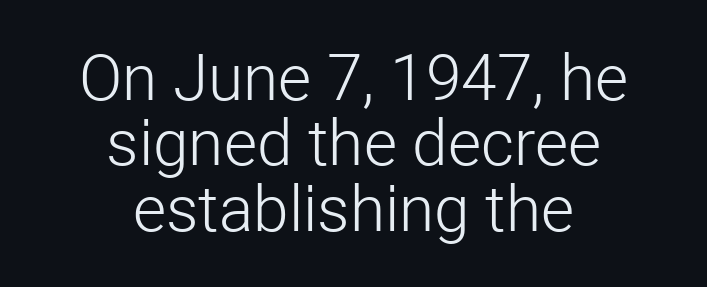
No feet cap the strokes, marking this as sans-serif type. The letters look calm and open, with moderate or lighter stems. Note the varied advance widths — an 'i' is clearly narrower than an 'm'. Students, note that the glyphs here touch the page at normal intervals. The lines in this sample share a center point and differ in where they start and stop. You can tell it's not italic because the verticals are truly vertical.
